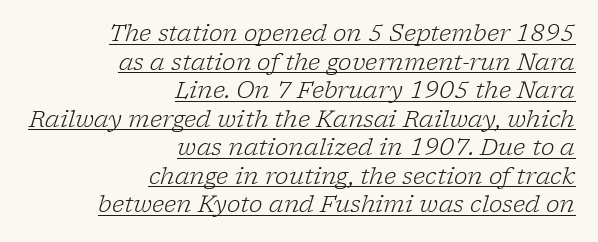
Weight class: somewhere from thin through regular. It's the slanting kind of type. This rendering features underlined lettering. Glyph-to-glyph distance matches everyday printed text.
